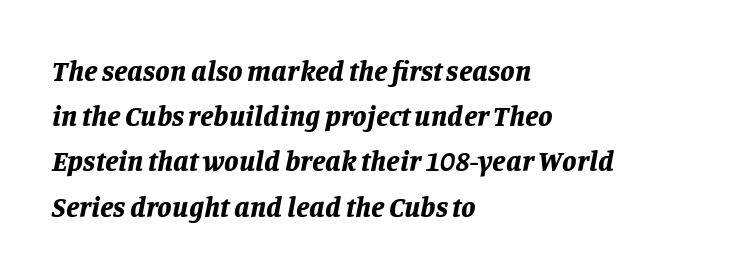
The baseline area is clear. Notice how the stems are inclined rather than vertical — that's the hallmark of italics. The block of text has a typical density, with ordinary space between rows. Caption: bold face, heavy strokes. In terms of letterspacing, this is plain default setting.
